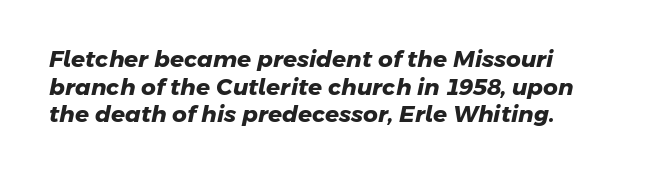
{"bold": "yes", "underline": "no", "line_spacing_ratio": 1.2, "letter_spacing": "normal", "letter_spacing_em": 0.0, "glyph_px": 23}
